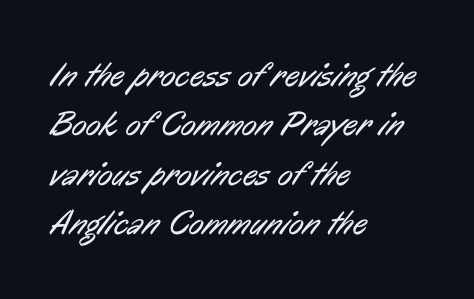
Q: Is the text bold? A: No.
Q: Is the typeface a serif or a sans-serif typeface? A: Sans-serif.
Q: Is the text underlined? A: No.
Q: How is the paragraph aligned? A: Left-aligned.
Q: Is the spacing between letters normal or unusually wide? A: Normal.
Q: Is the spacing between lines tight, normal or loose? A: Normal.
Q: Width (condensed, normal, or wide)? A: Condensed.
Q: Stroke contrast? A: Low.
Q: x-height? A: Medium.
Q: Monospaced? A: No.
